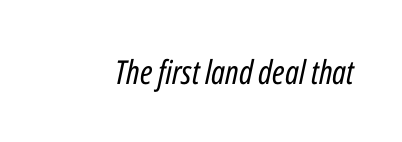
{"italic": "yes", "lean": "right", "slant_degrees": 12, "bold": "no", "weight": "regular", "width": "condensed", "stroke_contrast": "low", "x_height": "medium", "monospaced": "no", "underline": "no", "letter_spacing": "normal", "letter_spacing_em": 0.0, "glyph_px": 33}
